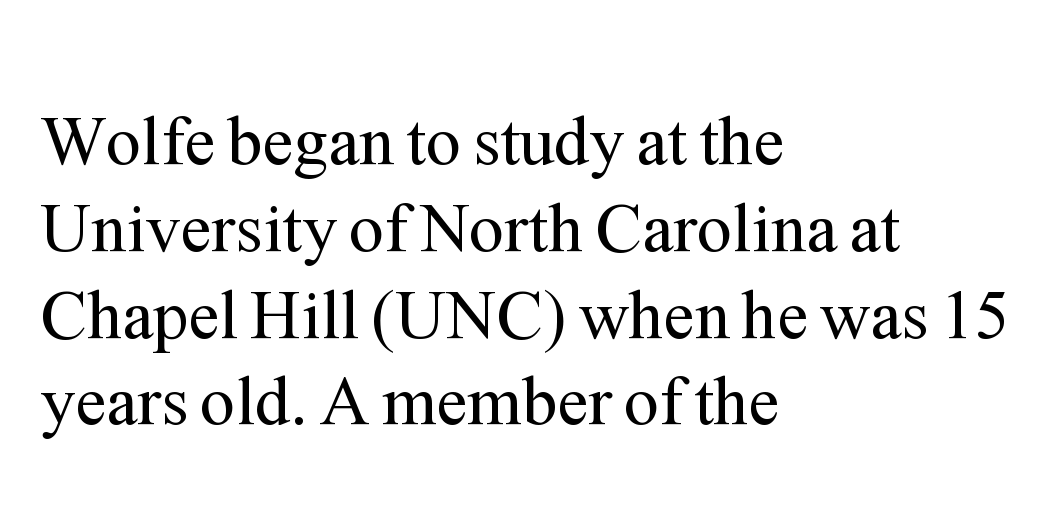
The image shows 70 px regular-weight serif type, upright; set left-aligned, line spacing 1.24x, normal letter spacing, not underlined; medium stroke contrast and a medium x-height.
